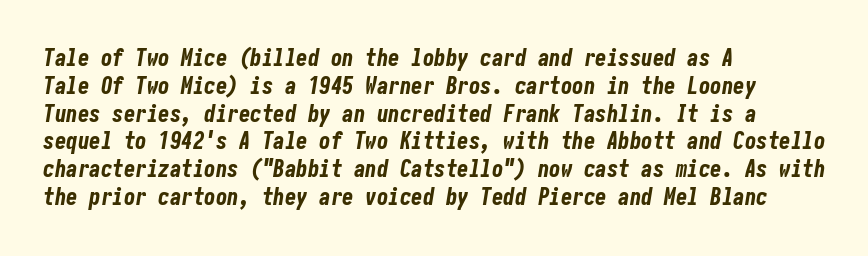
{"italic": "yes", "lean": "right", "slant_degrees": 10, "bold": "yes", "underline": "no", "align": "left", "line_spacing_ratio": 1.21, "letter_spacing": "normal", "letter_spacing_em": 0.0, "glyph_px": 23}
